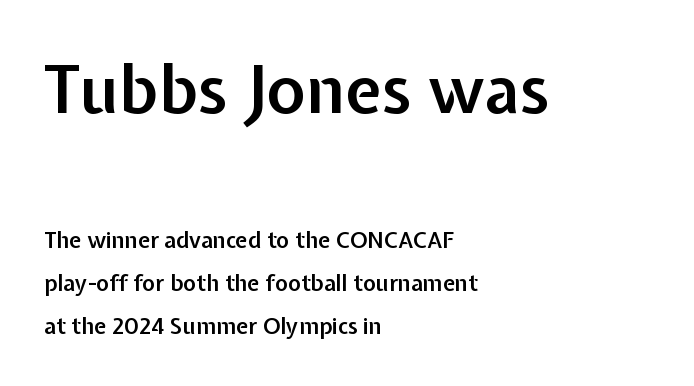
The image shows 66 px semibold sans-serif type, upright; set left-aligned, loose line spacing (1.95x), normal letter spacing, not underlined; the first (top) block is 3.0x larger; low stroke contrast and a medium x-height.
